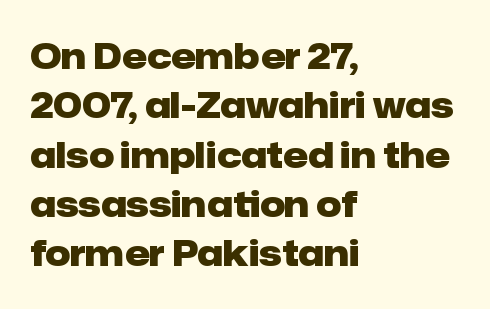
Q: Is the text bold? A: Yes.
Q: Is the text italic (slanted)? A: No, it is upright.
Q: Is the typeface a serif or a sans-serif typeface? A: Sans-serif.
Q: Is the text underlined? A: No.
Q: How is the paragraph aligned? A: Left-aligned.
Q: Is the spacing between letters normal or unusually wide? A: Normal.
Q: Is the spacing between lines tight, normal or loose? A: Normal.
Q: Width (condensed, normal, or wide)? A: Normal.
Q: Stroke contrast? A: Low.
Q: x-height? A: Medium.
Q: Monospaced? A: No.
